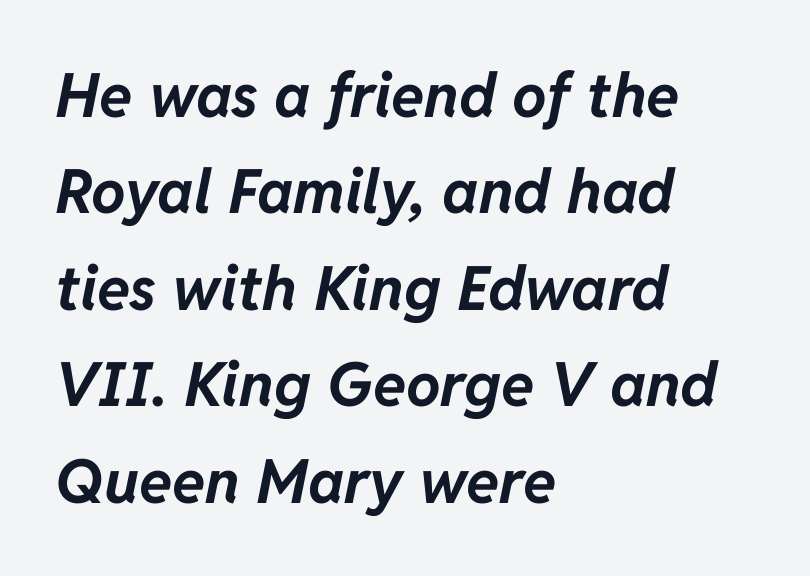
The image shows 61 px bold type, italic (leaning right); set left-aligned, normal line spacing (1.58x), normal letter spacing, not underlined; low stroke contrast and a medium x-height.
